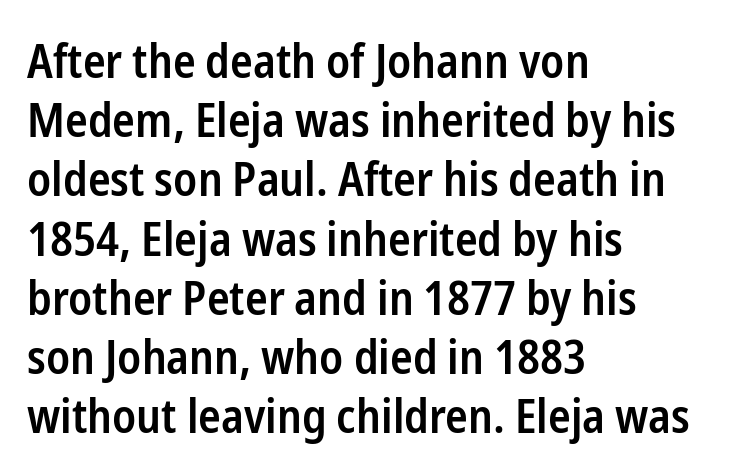
Ascenders rise straight up at ninety degrees. Nobody drew a line under any word here. The sample has been set in demibold, a notch under bold. Caption: multi-line text, flush left, ragged right. Notice how descenders clear the ascenders below comfortably — that's standard leading.
